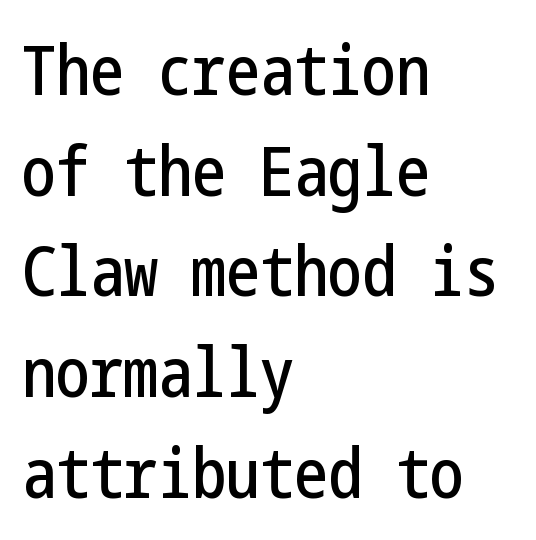
The image shows 68 px condensed sans-serif type, upright; set left-aligned, normal line spacing (1.48x), normal letter spacing, not underlined; low stroke contrast and a medium x-height.
